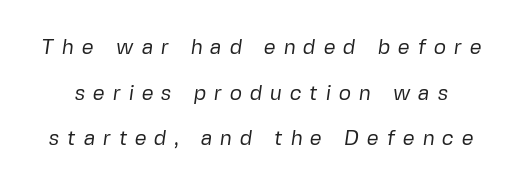
Q: Is the text bold? A: No.
Q: Is the text underlined? A: No.
Q: Is the spacing between letters normal or unusually wide? A: Unusually wide.
Q: Is the spacing between lines tight, normal or loose? A: Loose.
